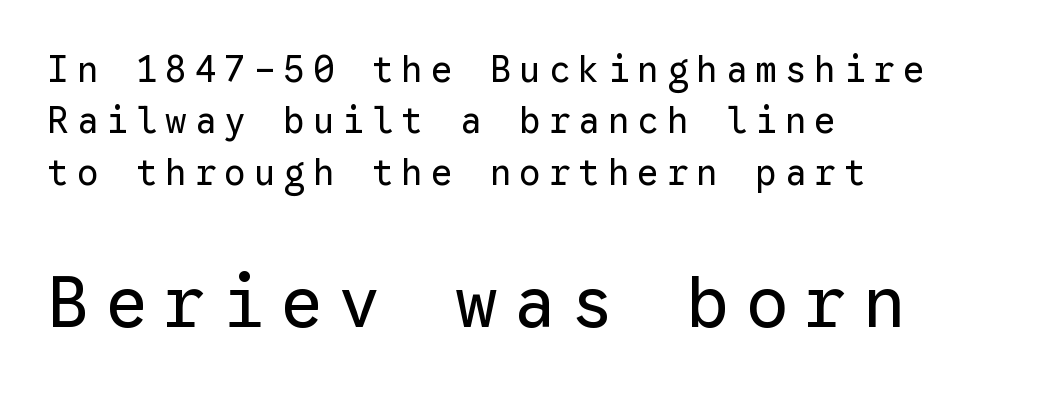
{"serif": "no", "italic": "no", "bold": "no", "weight": "regular", "width": "normal", "stroke_contrast": "low", "x_height": "medium", "monospaced": "yes", "underline": "no", "align": "left", "line_spacing": "normal", "line_spacing_ratio": 1.43, "letter_spacing": "wide", "letter_spacing_em": 0.22, "larger_block": "second", "size_ratio": 1.97, "glyph_px": 71}
